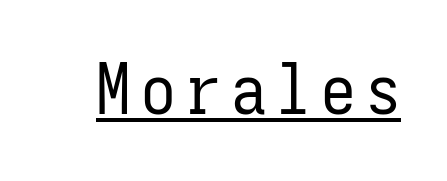
The image shows 69 px regular-weight, condensed sans-serif type, upright, monospaced; set underlined; low stroke contrast and a medium x-height.
